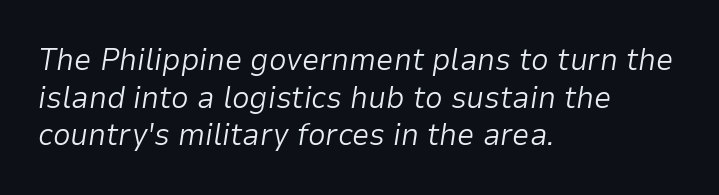
Slanted lettering throughout. Look at the tracking — it's just the regular setting, nothing added. Layout note: lines flush left. The space directly below the letters is spotless.
